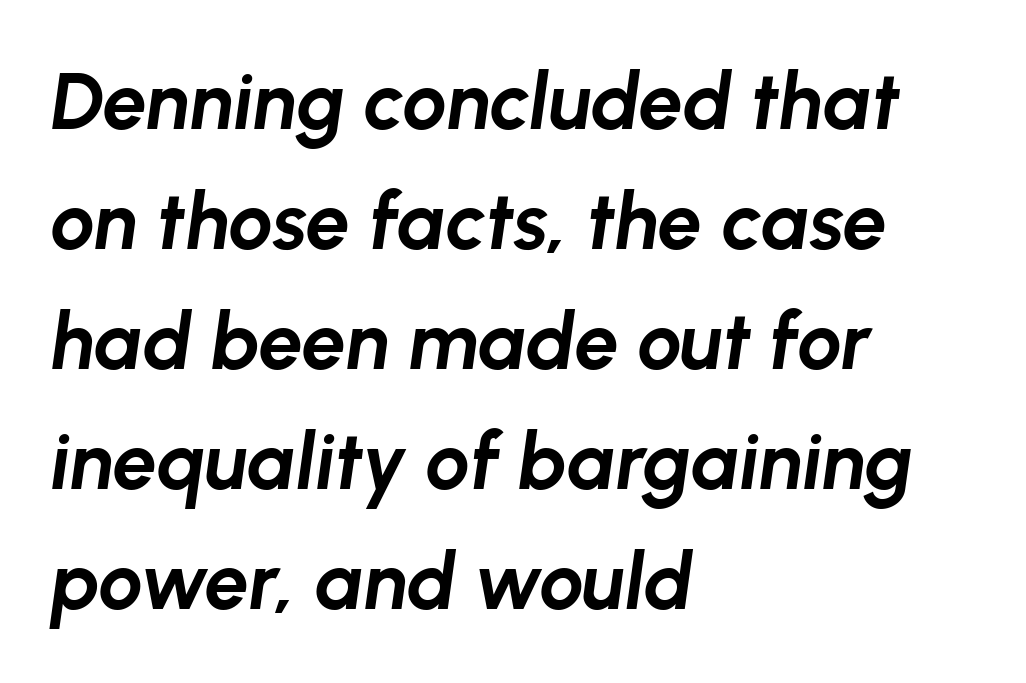
{"italic": "yes", "lean": "right", "slant_degrees": 8, "bold": "yes", "weight": "bold", "width": "normal", "stroke_contrast": "low", "x_height": "medium", "monospaced": "no", "underline": "no", "align": "left", "line_spacing": "normal", "line_spacing_ratio": 1.52, "letter_spacing": "normal", "letter_spacing_em": 0.0, "glyph_px": 79}
